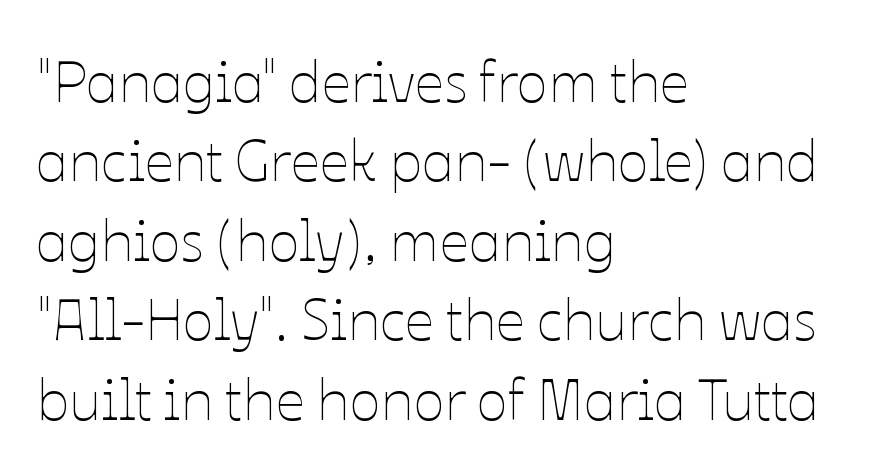
Q: Is the text bold? A: No.
Q: Is the text italic (slanted)? A: No, it is upright.
Q: Is the text underlined? A: No.
Q: How is the paragraph aligned? A: Left-aligned.
Q: Is the spacing between letters normal or unusually wide? A: Normal.
Q: Is the spacing between lines tight, normal or loose? A: Normal.
Q: Width (condensed, normal, or wide)? A: Normal.
Q: Stroke contrast? A: Low.
Q: x-height? A: Medium.
Q: Monospaced? A: No.
